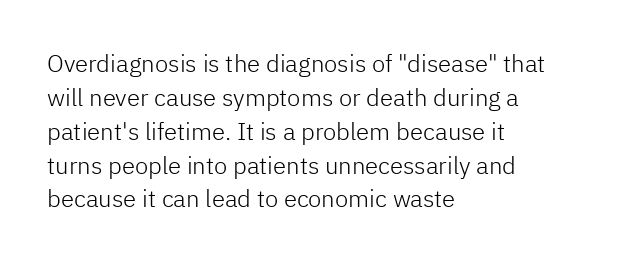
Decoration check: the copy has no underline. Teacher's note: observe the even left margin — that is flush-left alignment. Interline gaps are of average width in this sample. No chunkiness to these letters — they're not bold. These lines were composed using upright roman letters.
